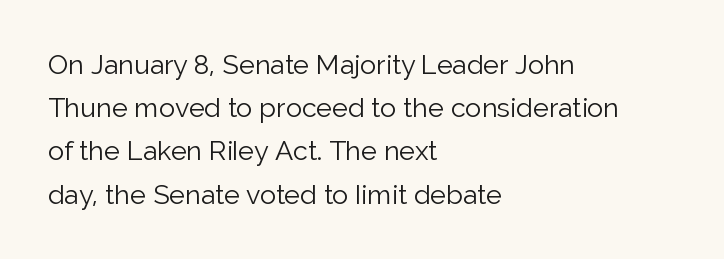
Posture: straight, roman, zero tilt. Notice how descenders clear the ascenders below comfortably — that's standard leading. Visually the block forms a straight wall on the left and a jagged coastline on the right. Descenders hang freely into open space. The type is set solid horizontally, with unmodified tracking. Heft: none added — not bold.
